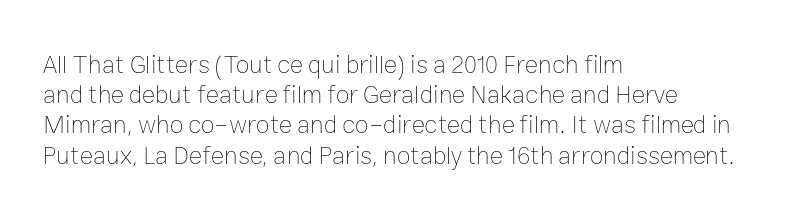
In terms of posture, this sample is upright. The rendering keeps characters at their native spacing. Caption: face not bold, strokes unweighted. The string is rendered with underlining switched off. Horizontal alignment here is leftward, the default for most running prose.
